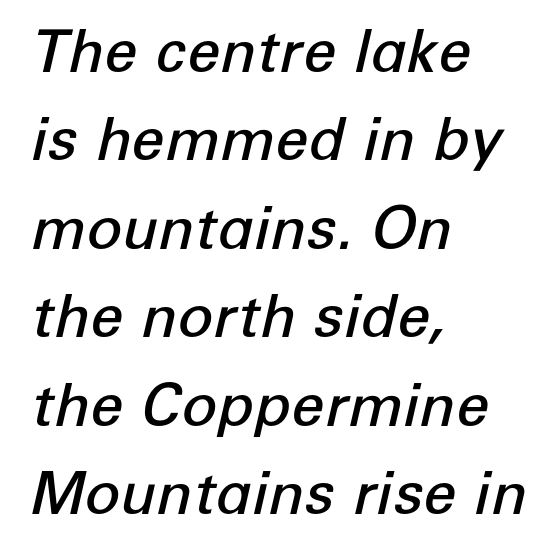
{"italic": "yes", "lean": "right", "slant_degrees": 12, "bold": "semi", "weight": "semibold", "width": "normal", "stroke_contrast": "low", "x_height": "medium", "monospaced": "no", "underline": "no", "align": "left", "line_spacing": "normal", "line_spacing_ratio": 1.5, "letter_spacing": "normal", "letter_spacing_em": 0.0, "glyph_px": 59}
